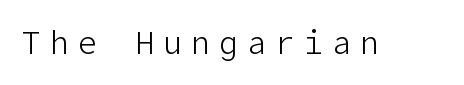
{"serif": "no", "italic": "no", "bold": "no", "weight": "light", "width": "normal", "stroke_contrast": "low", "x_height": "medium", "underline": "no", "letter_spacing": "wide", "letter_spacing_em": 0.28, "glyph_px": 32}
